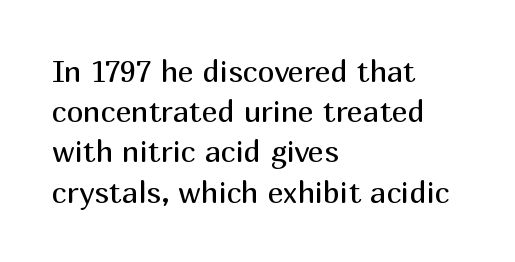
The image shows 30 px regular-weight sans-serif type, upright; set left-aligned, normal line spacing (1.34x), normal letter spacing, not underlined; medium stroke contrast and a medium x-height.
